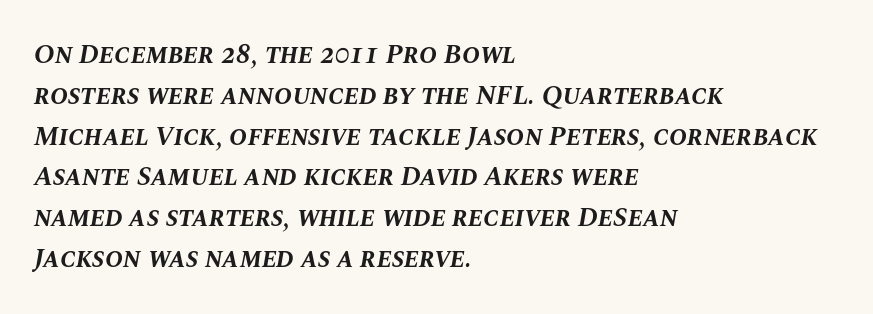
Q: Is the text bold? A: Yes.
Q: Is the text italic (slanted)? A: Yes, it leans right by about 10 degrees.
Q: Is the text underlined? A: No.
Q: How is the paragraph aligned? A: Left-aligned.
Q: Is the spacing between letters normal or unusually wide? A: Normal.
Q: Is the spacing between lines tight, normal or loose? A: Normal.
